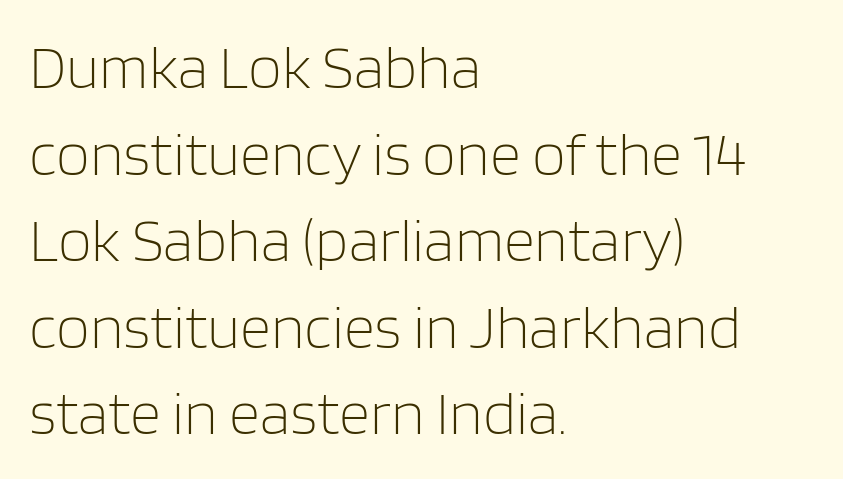
You could not count columns in this text — the font is proportionally spaced. Descenders hang freely into open space. The rows are spaced the way most documents space them. Glyph-to-glyph distance matches everyday printed text. If you drew a line through each stem, it would be perfectly vertical.
